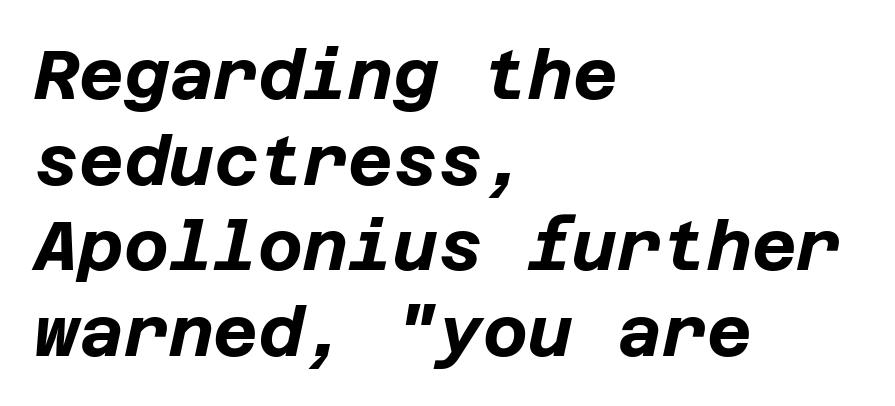
The paragraph has a hard left edge and a soft right edge. Unmarked baselines from the first word to the last. Students, this is bold: see how much ink each stroke carries. These lines were composed using italics. The gaps between neighbouring characters are ordinary and unremarkable.
